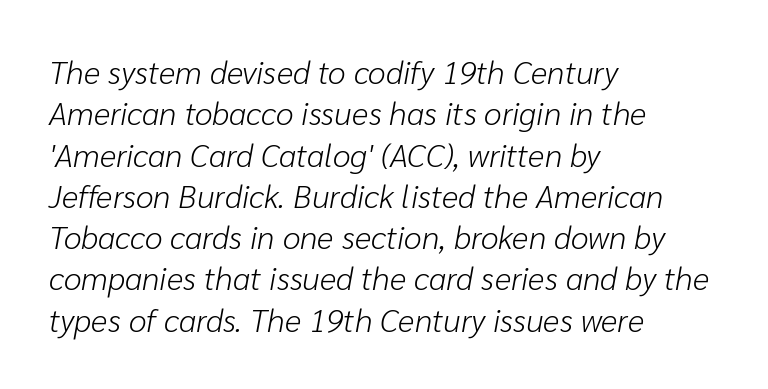
The image shows 32 px light type, italic (leaning right); set left-aligned, normal line spacing (1.29x), normal letter spacing, not underlined; low stroke contrast and a medium x-height.
